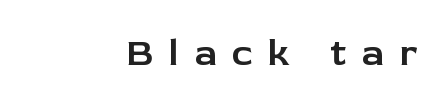
Q: Is the text italic (slanted)? A: No, it is upright.
Q: Is the typeface a serif or a sans-serif typeface? A: Sans-serif.
Q: Is the text underlined? A: No.
Q: Is the spacing between letters normal or unusually wide? A: Unusually wide.
Q: Width (condensed, normal, or wide)? A: Normal.
Q: Stroke contrast? A: Low.
Q: x-height? A: Medium.
Q: Monospaced? A: No.
